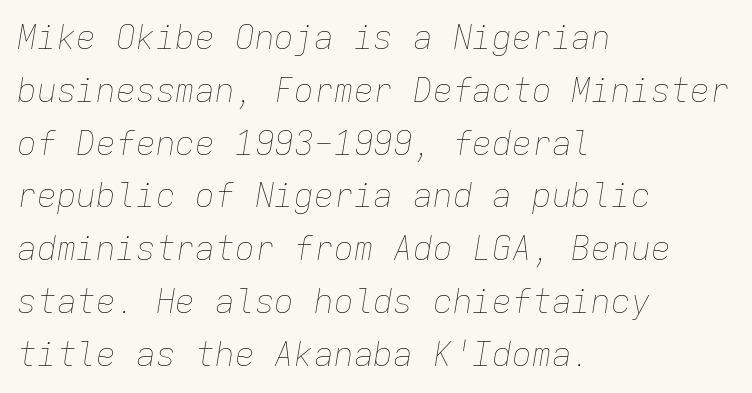
{"italic": "yes", "lean": "right", "slant_degrees": 9, "bold": "no", "weight": "thin", "width": "normal", "stroke_contrast": "low", "x_height": "medium", "monospaced": "yes", "underline": "no", "align": "left", "line_spacing": "normal", "line_spacing_ratio": 1.6, "letter_spacing": "normal", "letter_spacing_em": 0.0, "glyph_px": 33}
